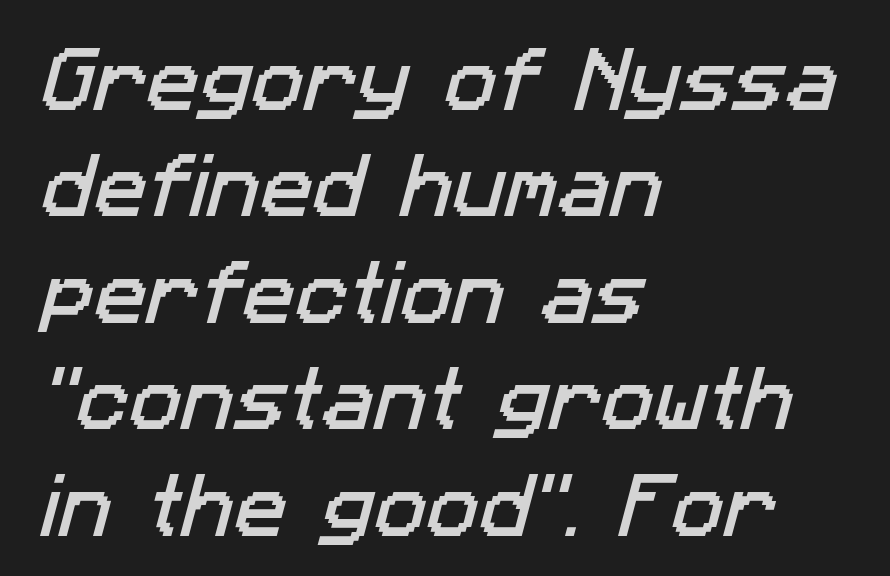
The image shows 70 px sans-serif type; set left-aligned, normal line spacing (1.52x), normal letter spacing, not underlined; low stroke contrast and a medium x-height.
